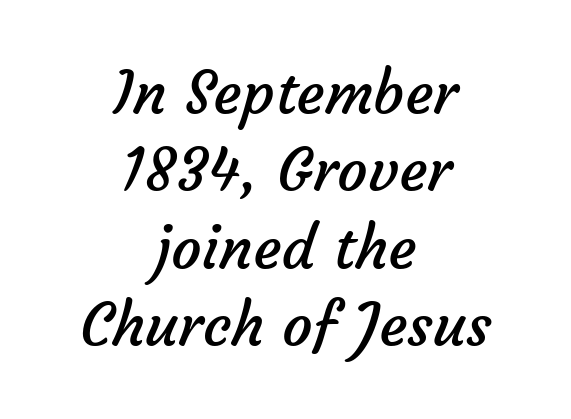
The image shows 60 px regular-weight sans-serif type; set centered, normal line spacing (1.29x), normal letter spacing, not underlined; low stroke contrast and a medium x-height.
